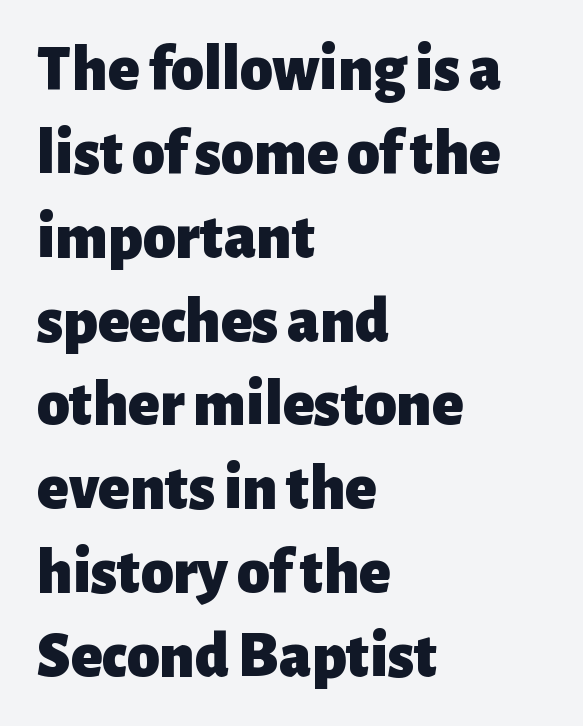
Each line starts at the same left margin while the right side varies. Leading matches the norm, producing a regular column. The passage shown is not underscored anywhere. Words appear dense and cohesive because spacing is normal.
